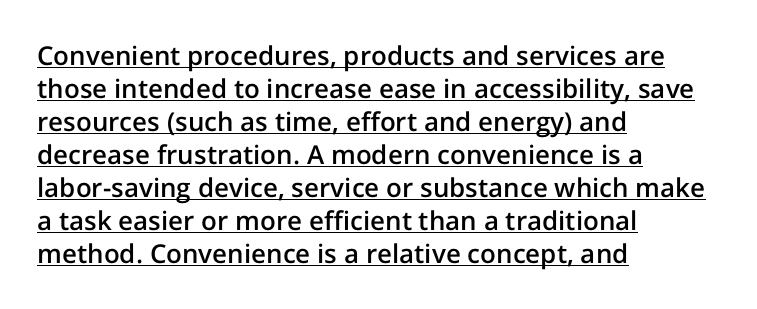
Compared with typical paragraphs, the rows here are spaced about the same. There is no visible air inserted between adjacent glyphs. The font's upright variant was chosen for this text. A baseline rule has been typeset under these characters.
